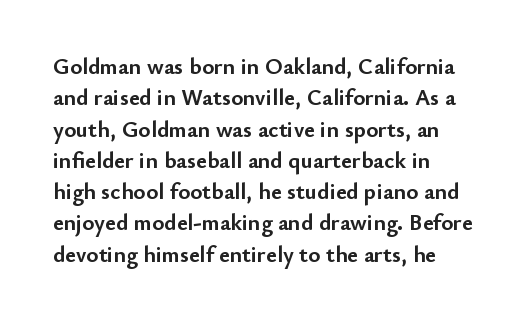
The image shows 23 px bold type, upright; set left-aligned, normal line spacing (1.36x), normal letter spacing, not underlined.
